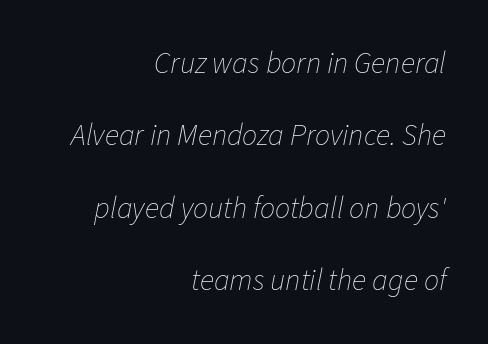
Spacing verdict: proportional, widths tailored to each character. No chunkiness to these letters — they're not bold. The glyphs look as if they've been sheared to an angle. Tracking here is standard; glyphs follow each other at the usual distance.
